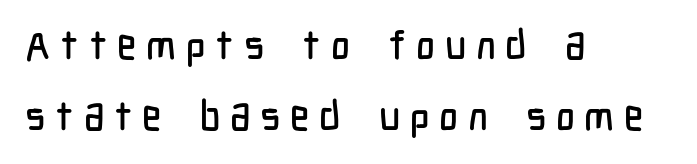
Q: Is the text italic (slanted)? A: No, it is upright.
Q: Is the typeface a serif or a sans-serif typeface? A: Sans-serif.
Q: Is the text underlined? A: No.
Q: How is the paragraph aligned? A: Left-aligned.
Q: Is the spacing between letters normal or unusually wide? A: Unusually wide.
Q: Width (condensed, normal, or wide)? A: Condensed.
Q: Stroke contrast? A: Low.
Q: x-height? A: Medium.
Q: Monospaced? A: No.
